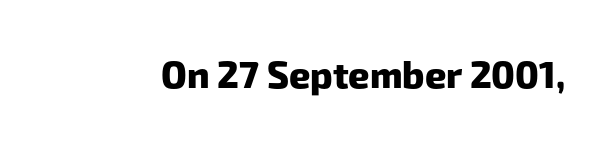
A full-strength bold gives these letters their thick strokes. The passage shown is typed in a proportional face where columns would drift. What stands out about the letter spacing? Nothing — it is the standard amount. Font category for this specimen: sans-serif. Honestly, there is no underline to notice here at all.
